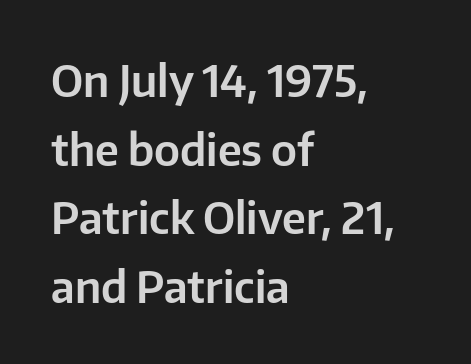
{"serif": "no", "italic": "no", "width": "normal", "stroke_contrast": "low", "x_height": "medium", "monospaced": "no", "underline": "no", "align": "left", "line_spacing": "normal", "line_spacing_ratio": 1.56, "letter_spacing": "normal", "letter_spacing_em": 0.0, "glyph_px": 44}
